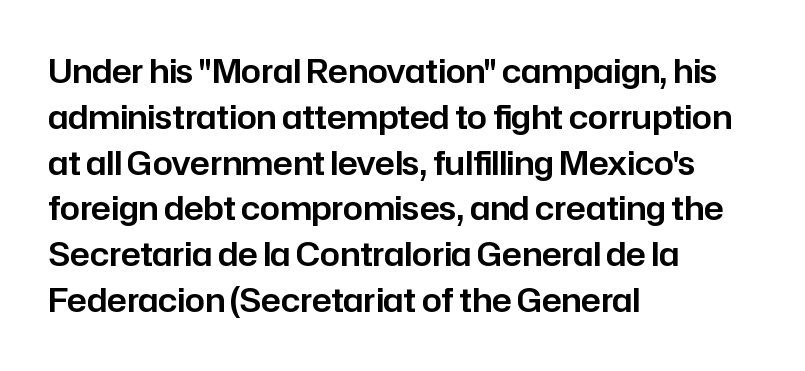
{"serif": "no", "italic": "no", "width": "normal", "stroke_contrast": "low", "x_height": "medium", "monospaced": "no", "underline": "no", "align": "left", "line_spacing": "normal", "line_spacing_ratio": 1.43, "letter_spacing": "normal", "letter_spacing_em": 0.0, "glyph_px": 32}
